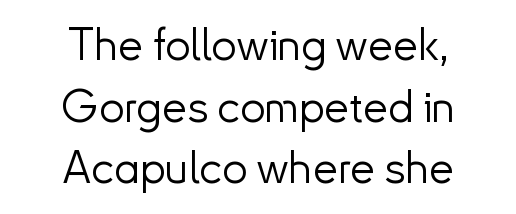
Q: Is the text bold? A: No.
Q: Is the text italic (slanted)? A: No, it is upright.
Q: Is the typeface a serif or a sans-serif typeface? A: Sans-serif.
Q: Is the text underlined? A: No.
Q: How is the paragraph aligned? A: Centered.
Q: Is the spacing between letters normal or unusually wide? A: Normal.
Q: Is the spacing between lines tight, normal or loose? A: Normal.
Q: Width (condensed, normal, or wide)? A: Normal.
Q: Stroke contrast? A: Low.
Q: x-height? A: Small.
Q: Monospaced? A: No.
